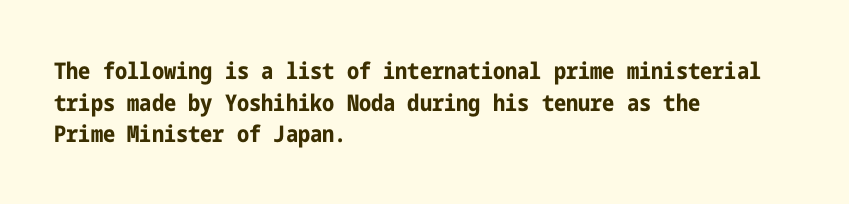
The lines are quadded left. Regular leading. Nothing unusual about the tracking: characters are spaced as the font intends. The font is running at its bold setting. Tall strokes in this sample are plumb rather than angled.
